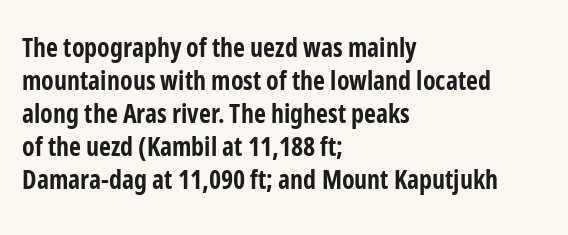
{"italic": "no", "bold": "yes", "underline": "no", "align": "left", "line_spacing": "normal", "line_spacing_ratio": 1.27, "letter_spacing": "normal", "letter_spacing_em": 0.0, "glyph_px": 26}
